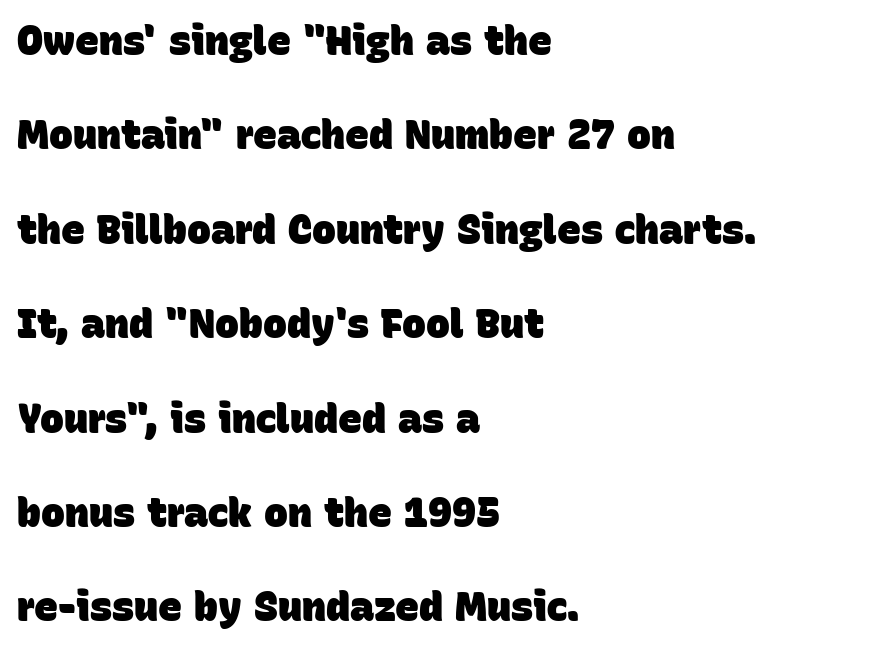
{"serif": "no", "bold": "yes", "weight": "heavy", "width": "normal", "stroke_contrast": "low", "x_height": "large", "monospaced": "no", "underline": "no", "align": "left", "line_spacing": "loose", "line_spacing_ratio": 2.36, "letter_spacing": "normal", "letter_spacing_em": 0.0, "glyph_px": 40}
